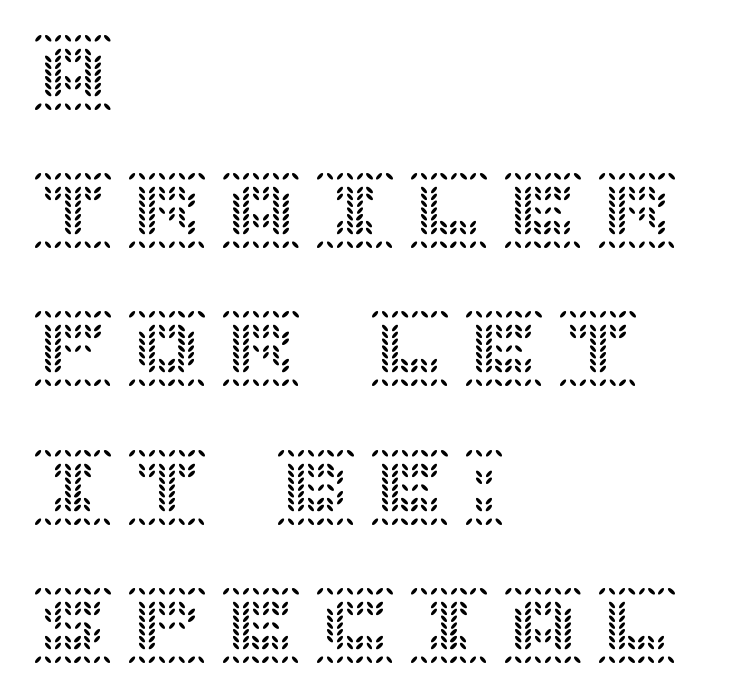
The image shows 79 px text type, upright; set left-aligned, line spacing 1.75x, not underlined; a large x-height.
